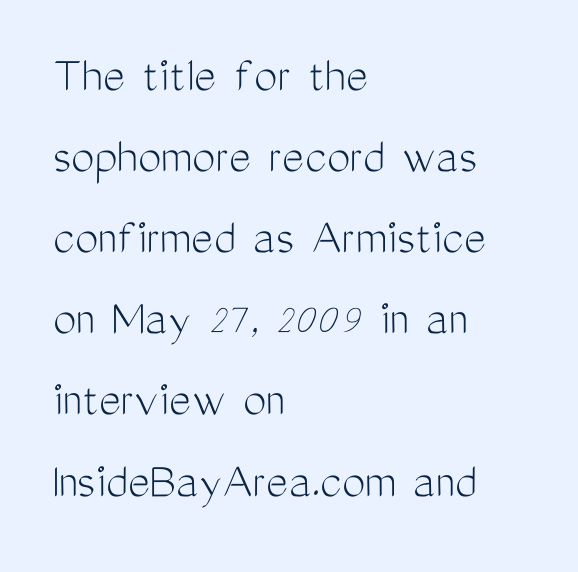
Ink coverage per letter is moderate at most. The passage shown stacks its lines at a standard gap. Each letter's strokes conclude bluntly, with no projecting serifs. Each letter keeps its own natural width here, so spacing adapts to shape. Line starts are locked; line ends wander.
